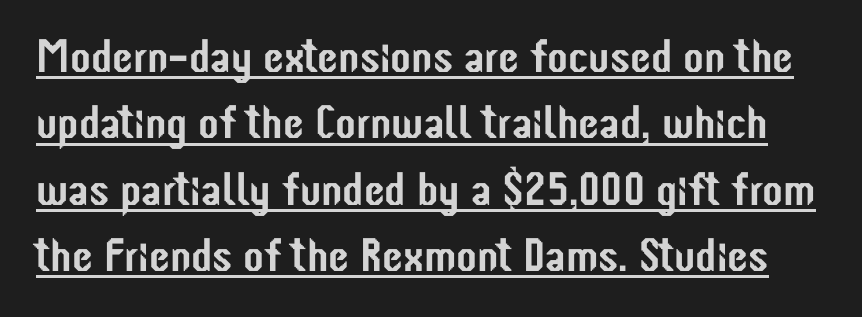
{"serif": "no", "italic": "no", "width": "condensed", "stroke_contrast": "low", "x_height": "medium", "monospaced": "no", "underline": "yes", "line_spacing": "normal", "line_spacing_ratio": 1.41, "letter_spacing": "normal", "letter_spacing_em": 0.0, "glyph_px": 47}
